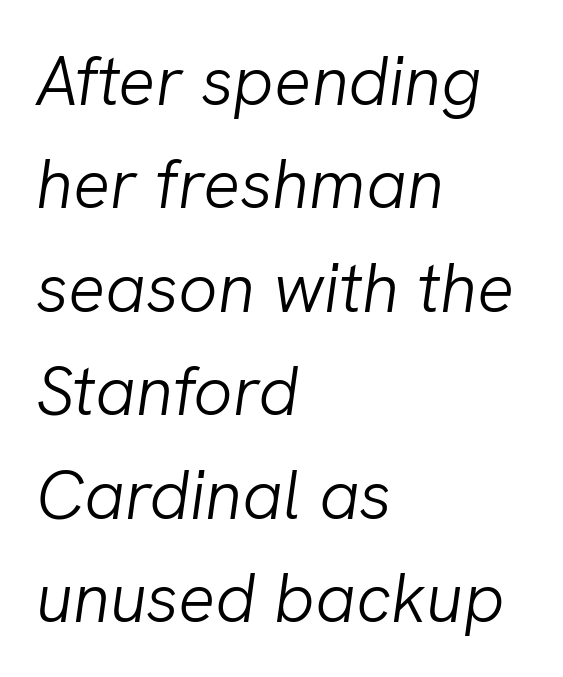
Q: Is the text bold? A: No.
Q: Is the text italic (slanted)? A: Yes, it leans right by about 8 degrees.
Q: Is the text underlined? A: No.
Q: How is the paragraph aligned? A: Left-aligned.
Q: Is the spacing between letters normal or unusually wide? A: Normal.
Q: Is the spacing between lines tight, normal or loose? A: Normal.
Q: Width (condensed, normal, or wide)? A: Normal.
Q: Stroke contrast? A: Low.
Q: x-height? A: Medium.
Q: Monospaced? A: No.
